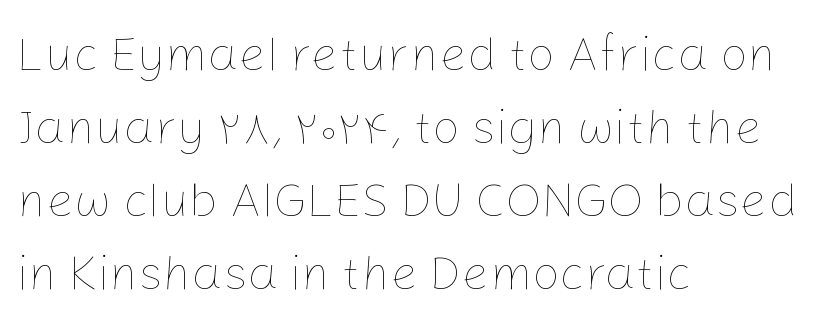
Any mark beneath the type? The region is blank. Is there any slant? The stems are plumb. Vertically, the passage feels balanced, rows spaced as you'd expect. The text block is weighted toward the left margin, trailing off unevenly rightward. Is the stroke heavy? The answer is a plain regular-or-lighter. You could not count columns in this text — the font is proportionally spaced.
